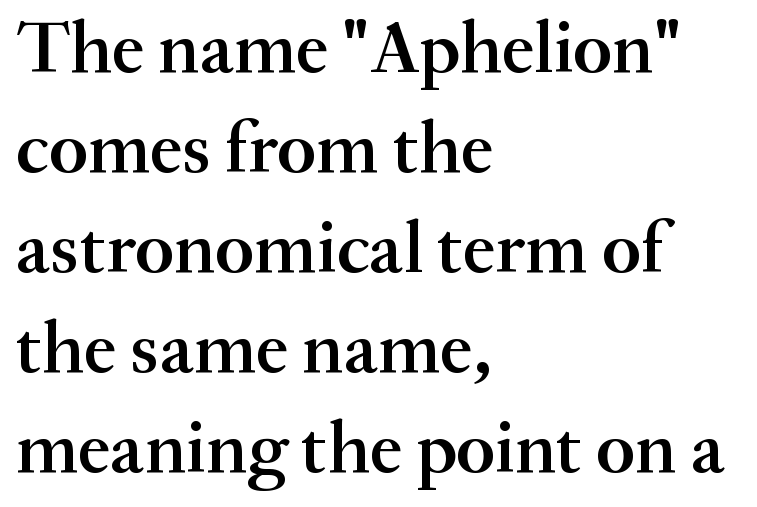
The image shows 74 px semibold serif type, upright; set left-aligned, normal line spacing (1.35x), normal letter spacing, not underlined; medium stroke contrast and a small x-height.
